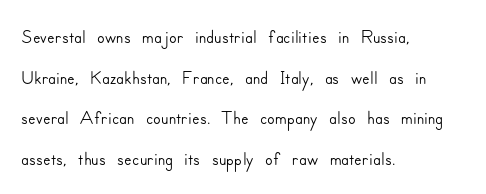
{"serif": "no", "italic": "no", "width": "normal", "stroke_contrast": "low", "x_height": "small", "monospaced": "no", "underline": "no", "align": "left", "line_spacing": "normal", "line_spacing_ratio": 1.45, "letter_spacing": "normal", "letter_spacing_em": 0.0, "glyph_px": 28}
